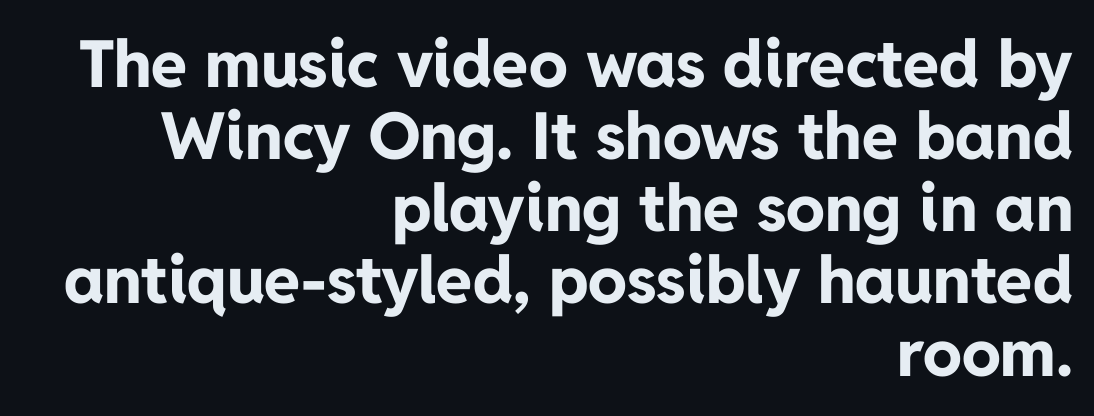
Underlining? Definitely not there. Classification — sans serif. Typeset ragged left — the right edge is the straight one. Note the varied advance widths — an 'i' is clearly narrower than an 'm'.
